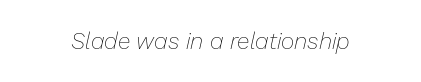
{"italic": "yes", "lean": "right", "slant_degrees": 13, "bold": "no", "underline": "no", "letter_spacing": "normal", "letter_spacing_em": 0.0, "glyph_px": 23}
